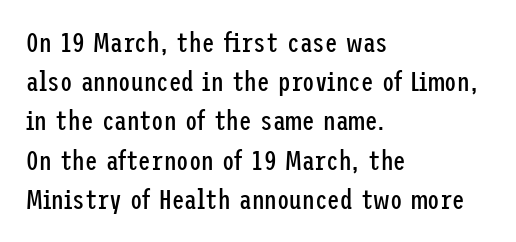
Counters stay open thanks to moderate or lighter strokes. The tracking reads as untouched default to a designer's eye. The letters stand straight up with perfectly vertical stems. Underlining? Definitely not there. The text was rendered using a sans face with plain stroke endings.
